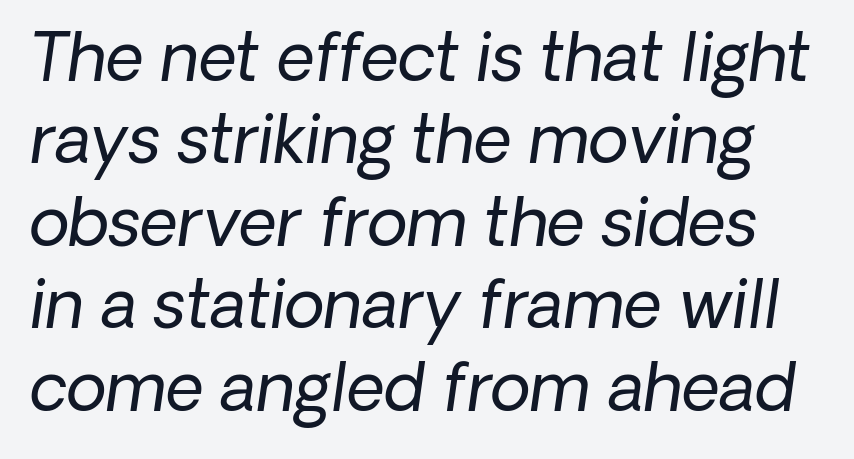
{"serif": "no", "bold": "no", "weight": "regular", "width": "normal", "stroke_contrast": "low", "x_height": "medium", "monospaced": "no", "underline": "no", "line_spacing": "normal", "line_spacing_ratio": 1.25, "letter_spacing": "normal", "letter_spacing_em": 0.0, "glyph_px": 66}
